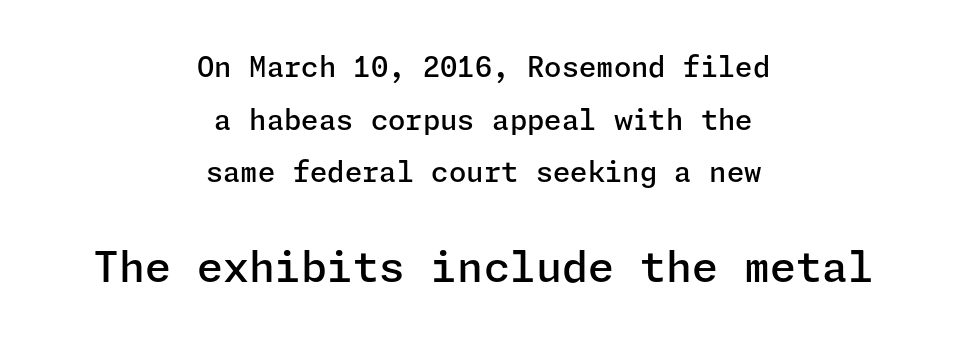
The image shows 42 px semibold sans-serif type, upright; set centered, line spacing 1.88x, normal letter spacing, not underlined; the second (bottom) block is 1.5x larger; low stroke contrast and a medium x-height.
